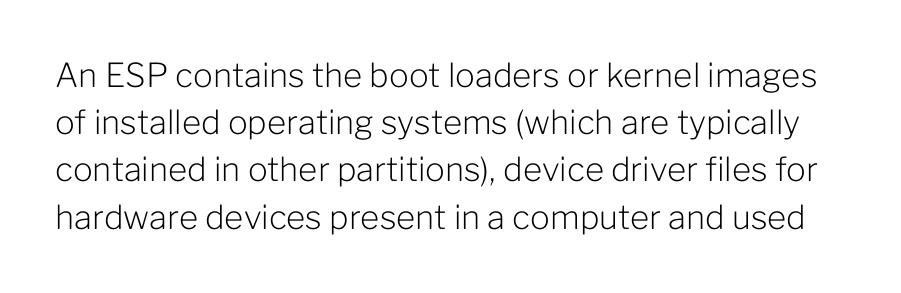
This sample uses plain, unmodified letter spacing. The letters stand upright; this is a roman face. Each row of text sits above clean, open space. The rendering shows plain stroke endings on the letterforms — a sans-serif design. No chunkiness to these letters — they're not bold.
